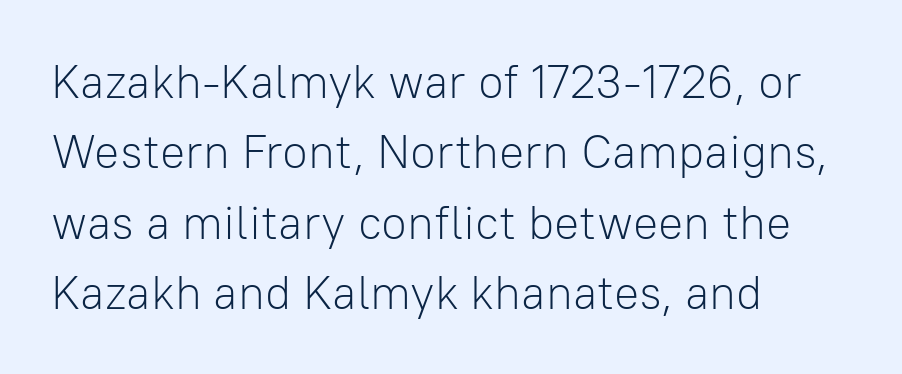
Has an underline been added? It has not. No feet cap the strokes, marking this as sans-serif type. Letters have the restrained weight of plain body copy at most. Students, note that the glyphs here touch the page at normal intervals. Leftover space on each line is placed entirely after the last word. Honestly, the row spacing looks completely unremarkable.
